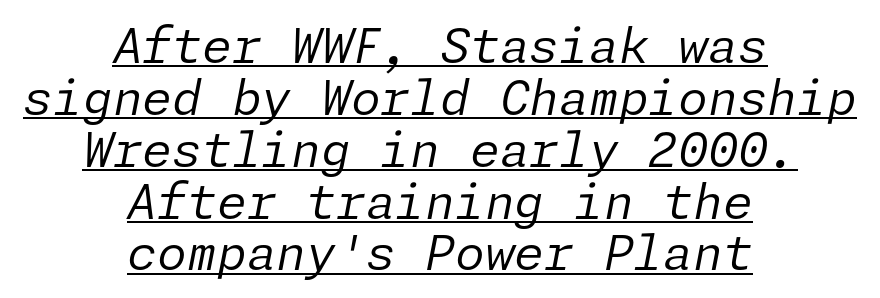
The image shows 48 px regular-weight type, italic (leaning right); set centered, tight line spacing (1.08x), normal letter spacing, underlined; low stroke contrast and a medium x-height.
